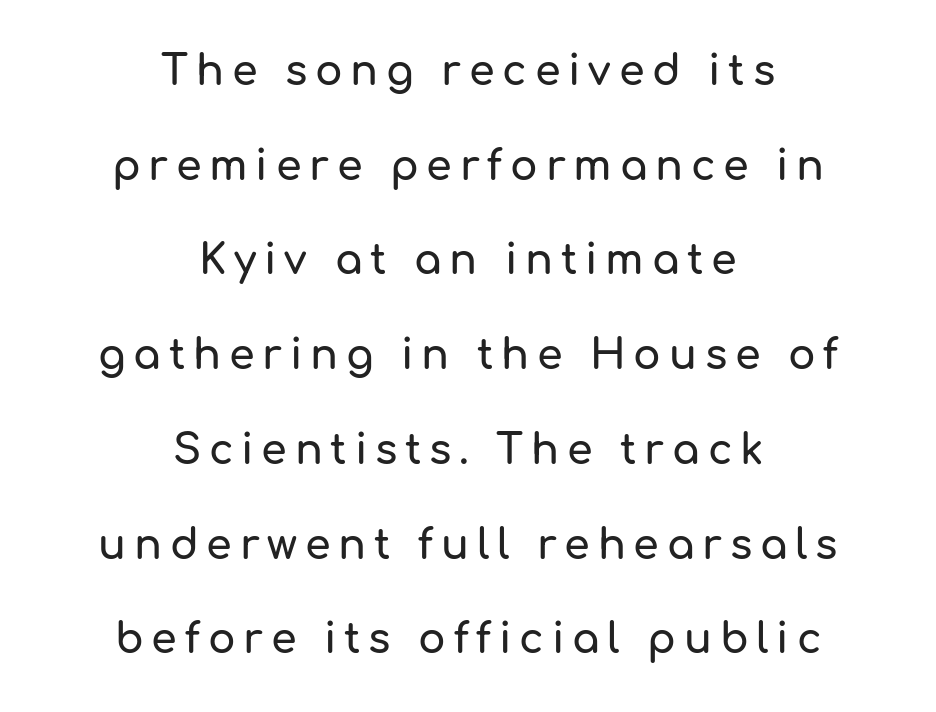
The image shows 41 px sans-serif type, upright; set centered, loose line spacing (2.31x), not underlined; low stroke contrast and a medium x-height.
